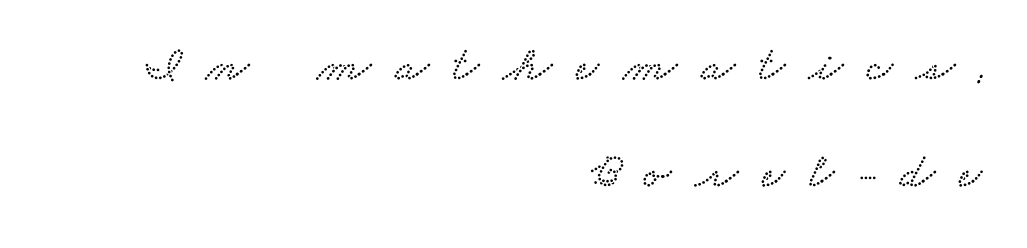
The space beneath each line is pristine and unruled. Line ends are locked; line starts wander. A great deal of white space separates one row of letters from the next. The passage shown is typeset with a serif family. Looks like regular typesetting: each glyph gets only the width it needs. Letter spacing: wide.
